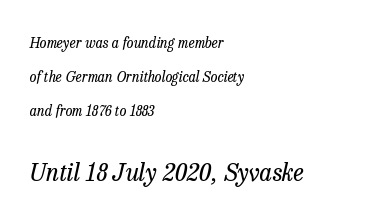
The image shows 24 px text type, italic (leaning right); set left-aligned, loose line spacing (2.42x), normal letter spacing, not underlined; the second (bottom) block is 1.71x larger.
